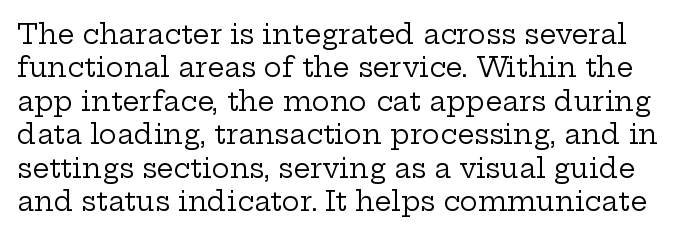
The image shows 27 px text type, upright; set line spacing 1.24x, normal letter spacing, not underlined.
